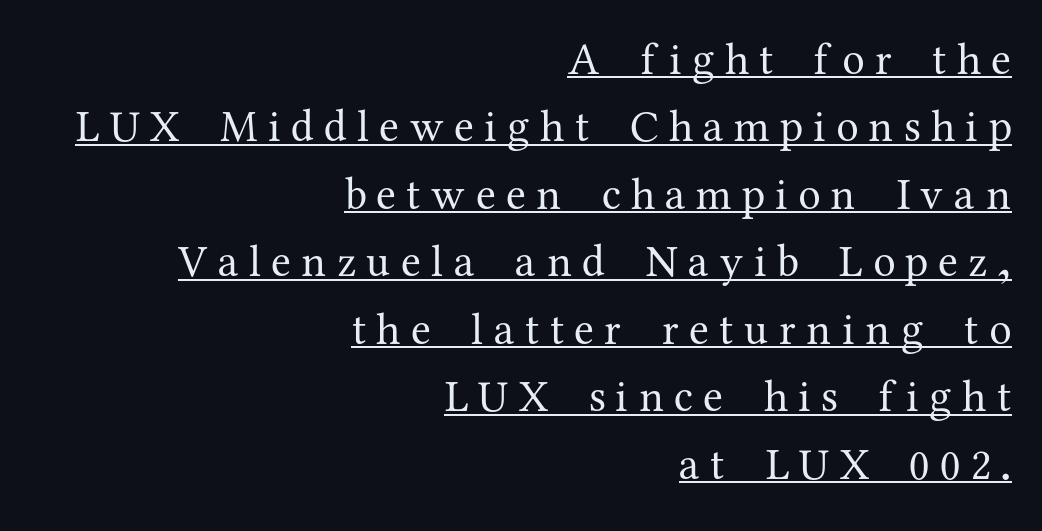
Q: Is the text bold? A: No.
Q: Is the text italic (slanted)? A: No, it is upright.
Q: Is the typeface a serif or a sans-serif typeface? A: Serif.
Q: Is the text underlined? A: Yes.
Q: How is the paragraph aligned? A: Right-aligned.
Q: Is the spacing between letters normal or unusually wide? A: Unusually wide.
Q: Is the spacing between lines tight, normal or loose? A: Normal.
Q: Width (condensed, normal, or wide)? A: Normal.
Q: Stroke contrast? A: Medium.
Q: x-height? A: Medium.
Q: Monospaced? A: No.
